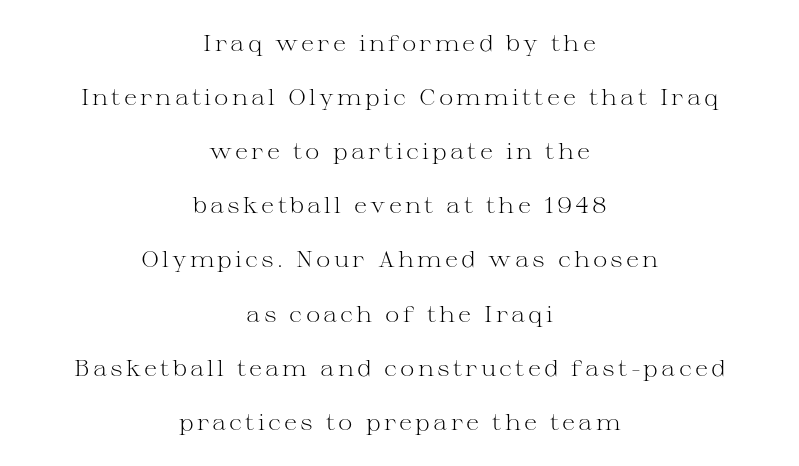
{"italic": "no", "bold": "no", "underline": "no", "align": "center", "line_spacing": "loose", "line_spacing_ratio": 2.46, "glyph_px": 22}
